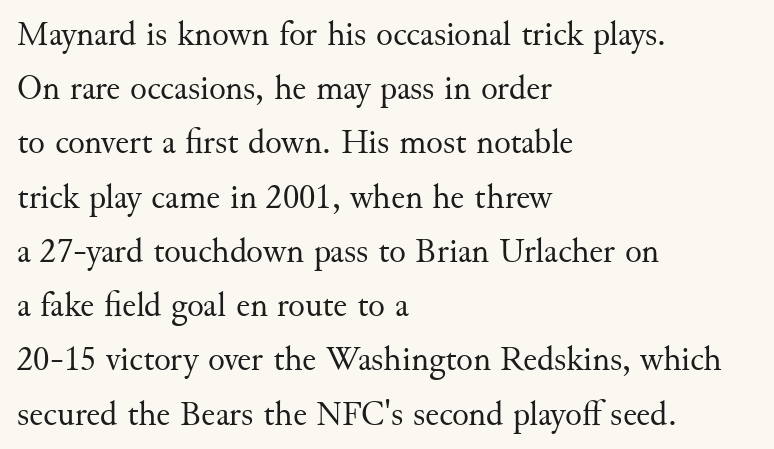
{"serif": "yes", "italic": "no", "bold": "no", "weight": "regular", "width": "normal", "stroke_contrast": "medium", "x_height": "small", "monospaced": "no", "underline": "no", "align": "left", "line_spacing": "normal", "line_spacing_ratio": 1.55, "letter_spacing": "normal", "letter_spacing_em": 0.0, "glyph_px": 35}
